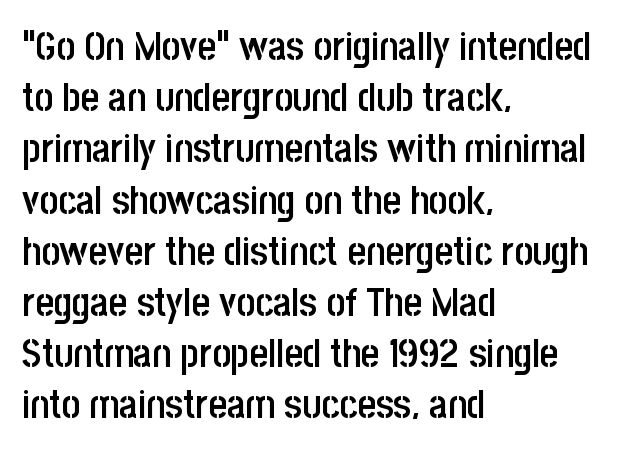
Q: Is the text bold? A: Semi-bold.
Q: Is the text italic (slanted)? A: No, it is upright.
Q: Is the typeface a serif or a sans-serif typeface? A: Sans-serif.
Q: Is the text underlined? A: No.
Q: How is the paragraph aligned? A: Left-aligned.
Q: Is the spacing between letters normal or unusually wide? A: Normal.
Q: Is the spacing between lines tight, normal or loose? A: Normal.
Q: Width (condensed, normal, or wide)? A: Condensed.
Q: Stroke contrast? A: Low.
Q: x-height? A: Large.
Q: Monospaced? A: No.
